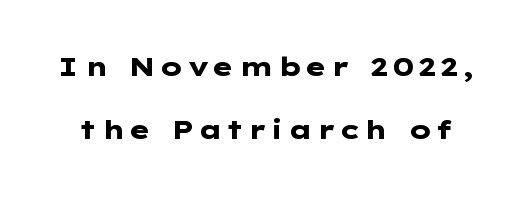
Q: Is the text bold? A: Yes.
Q: Is the text italic (slanted)? A: No, it is upright.
Q: Is the text underlined? A: No.
Q: Is the spacing between lines tight, normal or loose? A: Loose.
